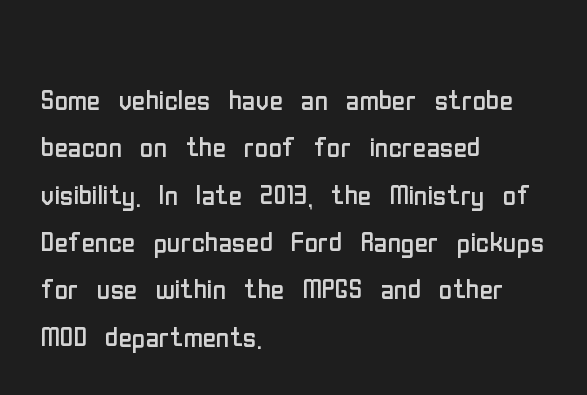
Proportional: the letters do not fall into vertical columns. Descender tails drop into unmarked territory. In CSS terms this would be text-align: left. What stands out about the letter spacing? Nothing — it is the standard amount. Characters remain perfectly vertical along every line.
